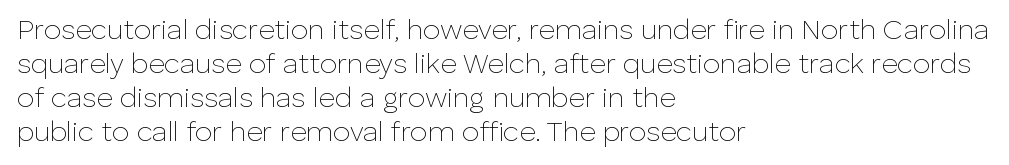
Q: Is the text bold? A: No.
Q: Is the text italic (slanted)? A: No, it is upright.
Q: Is the typeface a serif or a sans-serif typeface? A: Sans-serif.
Q: Is the text underlined? A: No.
Q: How is the paragraph aligned? A: Left-aligned.
Q: Is the spacing between letters normal or unusually wide? A: Normal.
Q: Width (condensed, normal, or wide)? A: Normal.
Q: Stroke contrast? A: Low.
Q: x-height? A: Medium.
Q: Monospaced? A: No.
